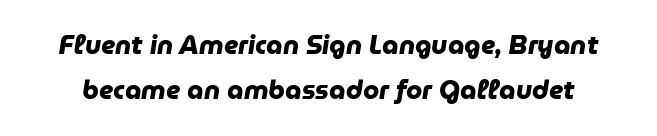
{"bold": "yes", "underline": "no", "line_spacing_ratio": 1.74, "letter_spacing": "normal", "letter_spacing_em": 0.0, "glyph_px": 26}
